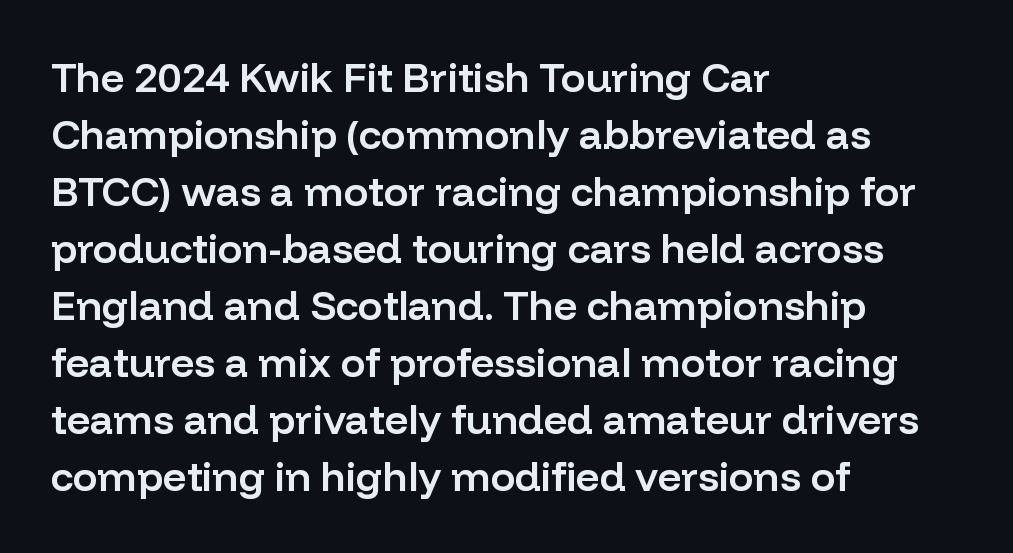
The image shows 41 px semibold sans-serif type, upright; set left-aligned, normal line spacing (1.39x), normal letter spacing, not underlined; low stroke contrast and a medium x-height.
